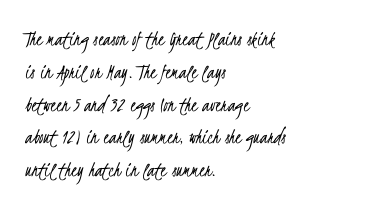
The space directly below the letters is spotless. Horizontal alignment here is leftward, the default for most running prose. This sample keeps an unexceptional amount of space between lines. Compared with typical body copy, the letter spacing here is the same. No extra ink here — the face is not bold.
